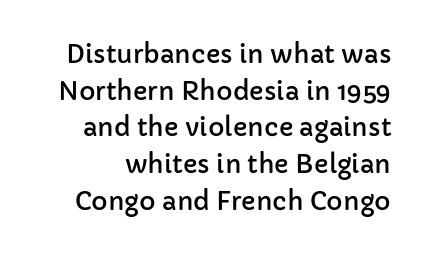
Characters follow at the spacing the type designer built in. Leading: standard. Plain, unruled lines of type. Upright lettering throughout.
